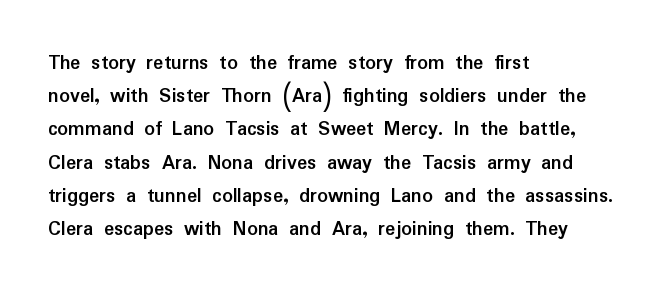
Q: Is the text bold? A: Yes.
Q: Is the text italic (slanted)? A: No, it is upright.
Q: Is the text underlined? A: No.
Q: How is the paragraph aligned? A: Left-aligned.
Q: Is the spacing between letters normal or unusually wide? A: Normal.
Q: Is the spacing between lines tight, normal or loose? A: Normal.
